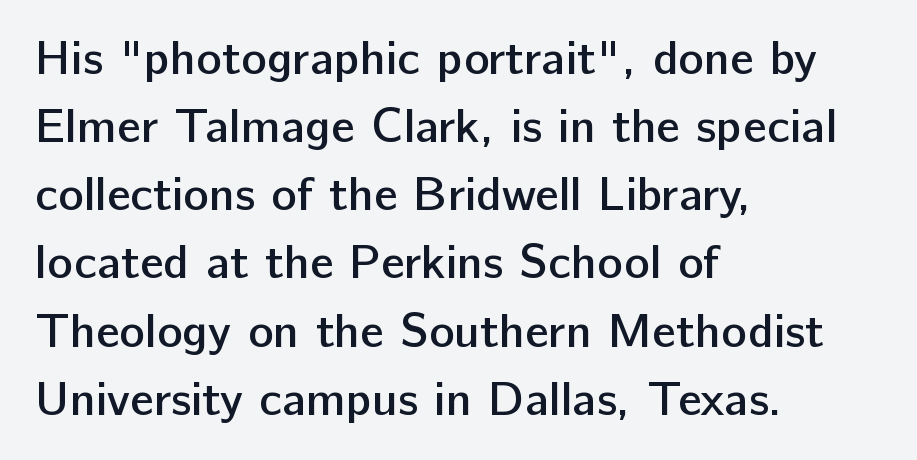
{"serif": "no", "italic": "no", "bold": "semi", "weight": "semibold", "width": "normal", "stroke_contrast": "low", "x_height": "medium", "monospaced": "no", "underline": "no", "align": "left", "line_spacing": "normal", "line_spacing_ratio": 1.42, "letter_spacing": "normal", "letter_spacing_em": 0.0, "glyph_px": 48}
